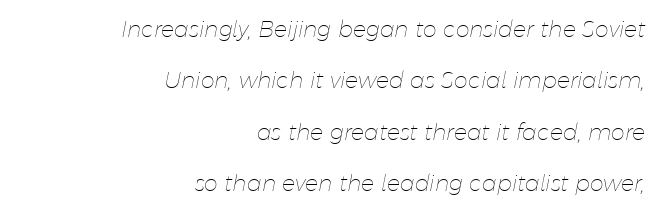
{"italic": "yes", "lean": "right", "slant_degrees": 11, "bold": "no", "underline": "no", "align": "right", "line_spacing": "loose", "line_spacing_ratio": 2.34, "letter_spacing": "normal", "letter_spacing_em": 0.0, "glyph_px": 22}
